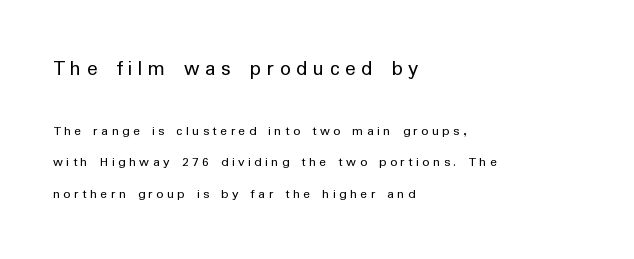
If you squint, the top block still reads clearly — it's the larger of the two. Compared with typical paragraphs, the rows here are farther apart. The ragged edge is on the right, which tells us the setting is flush left. What stands out about the letter spacing? Its width — letters are far apart. The weight would be labelled regular, book, light, or lighter still. Vertical strokes here are truly vertical.
